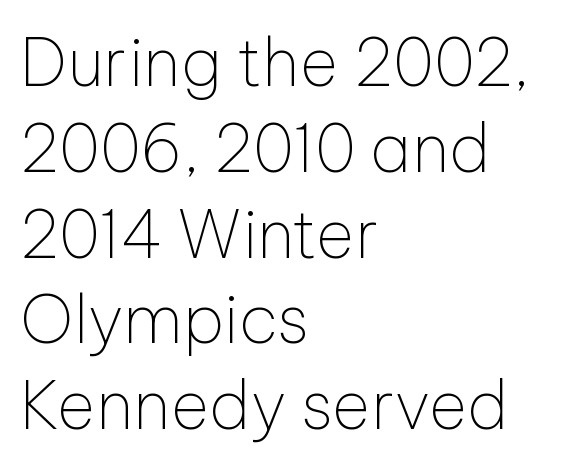
Between one letter and the next there's only the usual sliver of space. Underline: absent. A classic flush-left, rag-right setting is used for this passage. Heaviness? Minimal to ordinary, like unemphasized prose. Spacing verdict: proportional, widths tailored to each character. The glyphs in this specimen are sans serif.
